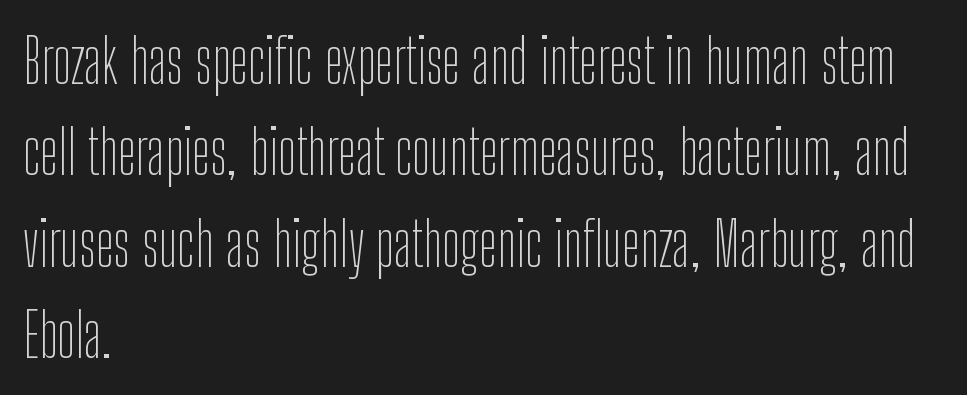
{"serif": "no", "italic": "no", "bold": "no", "weight": "thin", "width": "condensed", "stroke_contrast": "low", "x_height": "medium", "monospaced": "no", "underline": "no", "align": "left", "line_spacing": "normal", "line_spacing_ratio": 1.5, "letter_spacing": "normal", "letter_spacing_em": 0.0, "glyph_px": 61}
